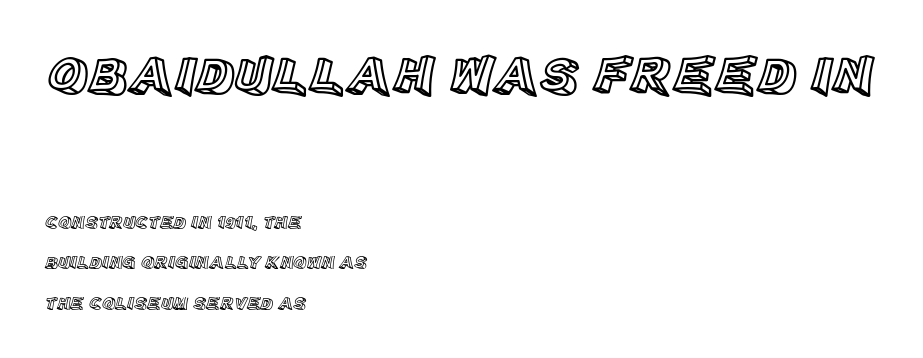
The gaps between neighbouring characters are ordinary and unremarkable. Notice how the passage keeps a crisp vertical edge on the left only. This block would shrink considerably if given ordinary leading; it's expanded now. The rendering uses natural spacing where letterforms have individual widths.
